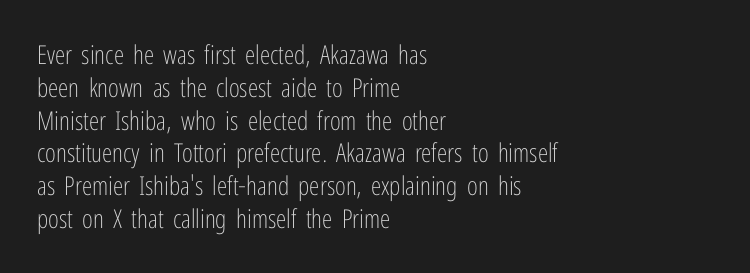
Q: Is the text bold? A: No.
Q: Is the text italic (slanted)? A: No, it is upright.
Q: Is the text underlined? A: No.
Q: How is the paragraph aligned? A: Left-aligned.
Q: Is the spacing between letters normal or unusually wide? A: Normal.
Q: Is the spacing between lines tight, normal or loose? A: Normal.
